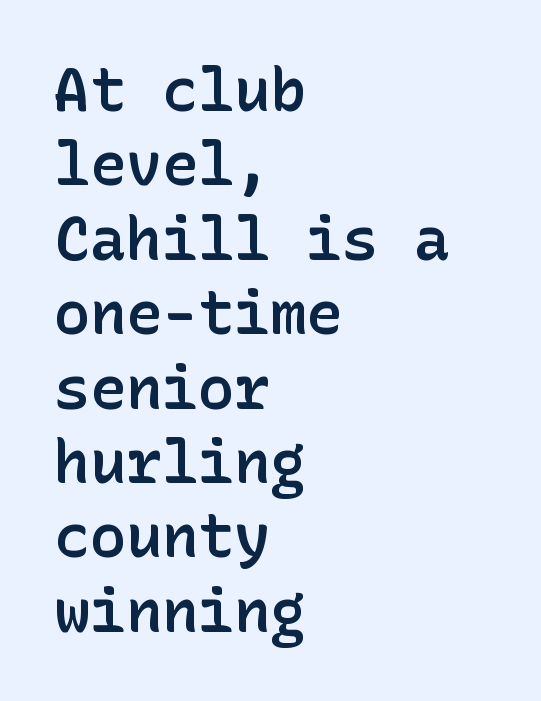
{"serif": "no", "italic": "no", "bold": "semi", "weight": "semibold", "width": "normal", "stroke_contrast": "low", "x_height": "medium", "underline": "no", "align": "left", "line_spacing_ratio": 1.24, "letter_spacing": "normal", "letter_spacing_em": 0.0, "glyph_px": 60}
